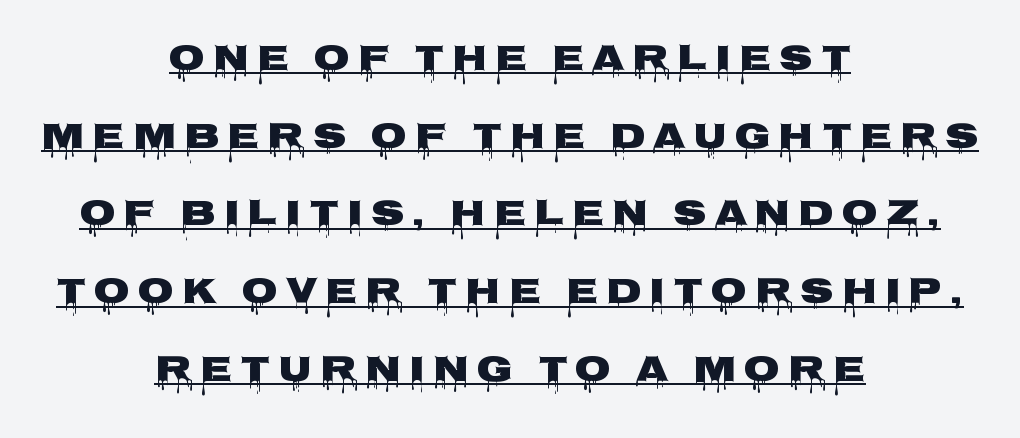
I'd call this a sans setting — the letters go barefoot. The typesetter chose a symmetrical, centered arrangement here. Looks like regular typesetting: each glyph gets only the width it needs. Tracking value appears strongly positive — letters spread wide. How would I describe the line gaps? Wide and relaxed. Students, this is bold: see how much ink each stroke carries.
